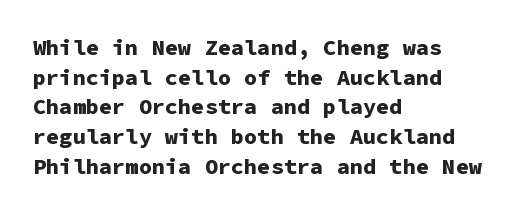
Caption: standard tracking, unaltered. Bold? Absolutely — the strokes are thick and heavy. Where is the straight margin? On the left. The line-height multiplier appears to be the usual default. Underlining? Definitely not there. Upright lettering throughout.
